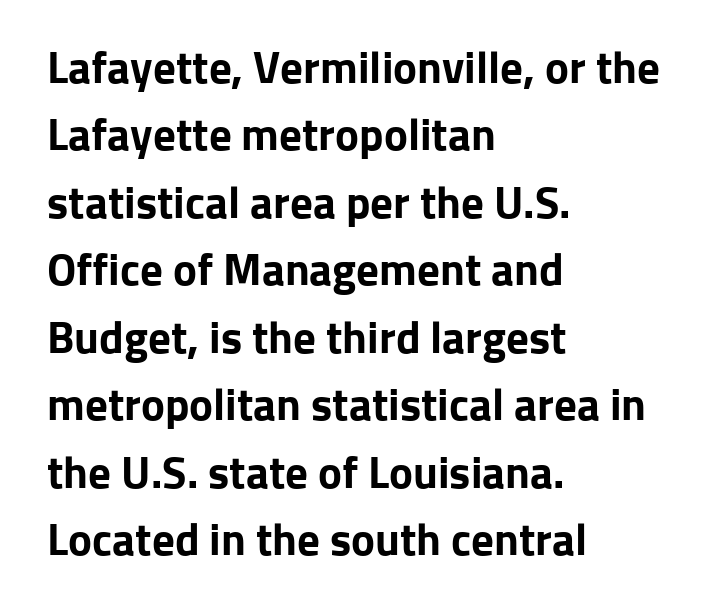
{"serif": "no", "italic": "no", "bold": "yes", "weight": "bold", "width": "normal", "stroke_contrast": "low", "x_height": "medium", "monospaced": "no", "underline": "no", "align": "left", "line_spacing": "normal", "line_spacing_ratio": 1.5, "letter_spacing": "normal", "letter_spacing_em": 0.0, "glyph_px": 45}
